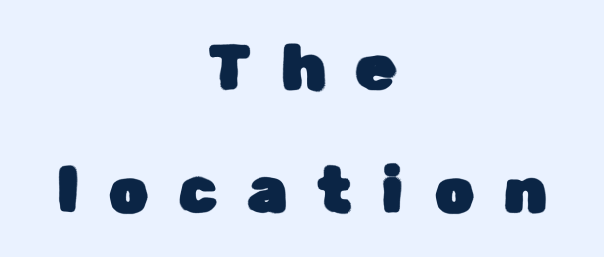
The vertical gap from one line to the next is large. Horizontal alignment here is central, giving a formal, balanced look. The passage shown has open, widely tracked lettering throughout. Letterform terminals end flat and unadorned throughout the passage. The area under the type is left untouched.
